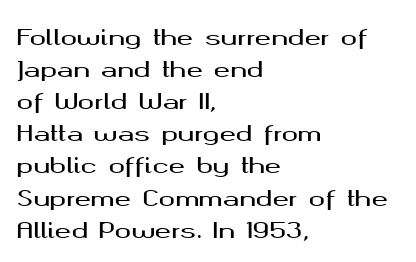
Q: Is the text italic (slanted)? A: No, it is upright.
Q: Is the text underlined? A: No.
Q: How is the paragraph aligned? A: Left-aligned.
Q: Is the spacing between letters normal or unusually wide? A: Normal.
Q: Is the spacing between lines tight, normal or loose? A: Normal.
